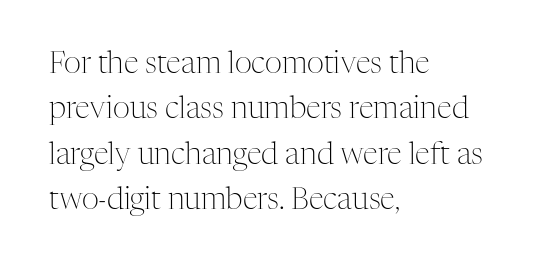
Q: Is the text bold? A: No.
Q: Is the text italic (slanted)? A: No, it is upright.
Q: Is the typeface a serif or a sans-serif typeface? A: Serif.
Q: Is the text underlined? A: No.
Q: How is the paragraph aligned? A: Left-aligned.
Q: Is the spacing between letters normal or unusually wide? A: Normal.
Q: Is the spacing between lines tight, normal or loose? A: Normal.
Q: Width (condensed, normal, or wide)? A: Normal.
Q: Stroke contrast? A: Medium.
Q: x-height? A: Medium.
Q: Monospaced? A: No.
